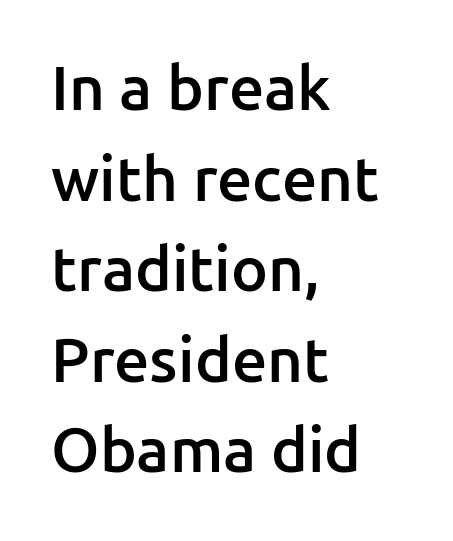
The face used here is rendered with its standard letterfit. A classic flush-left, rag-right setting is used for this passage. Style check: upright. Firm but not heavy-handed strokes: this text is semibold. Regular leading. Do the characters align in a grid? No, the font is proportional.
